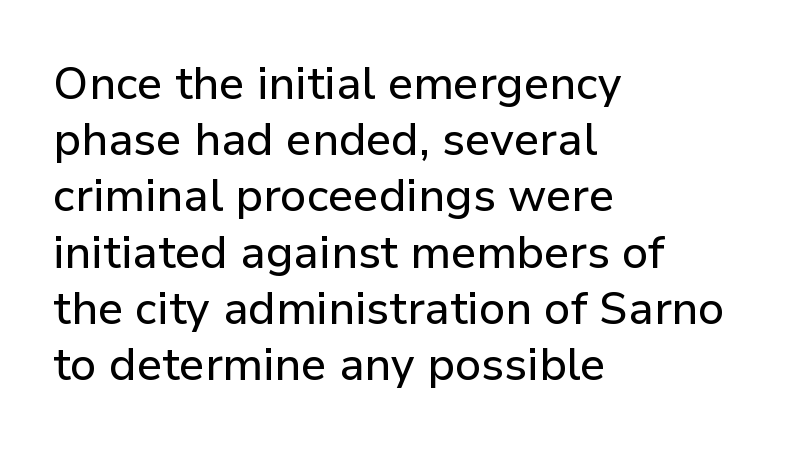
Regarding leading, the lines here are spaced in the standard way. The rendering uses natural spacing where letterforms have individual widths. Where is the straight margin? On the left. Look at the bottom of the vertical strokes: they stop flat, with no serifs. The passage shown has conventional tracking throughout.
